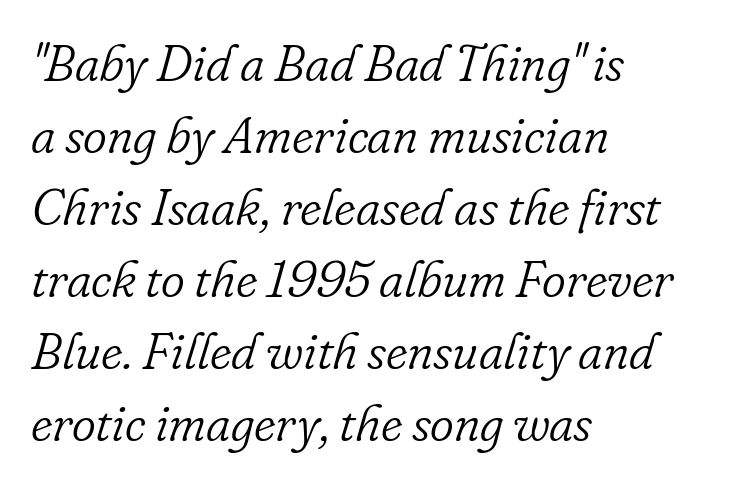
Nothing heavy about these letters — not bold at all. Looks like regular typesetting: each glyph gets only the width it needs. Each letter's strokes conclude with small projecting serifs. Unmarked baselines from the first word to the last. This rendering uses left alignment, leaving the right contour irregular. Horizontal bands of white between lines are of average thickness.
